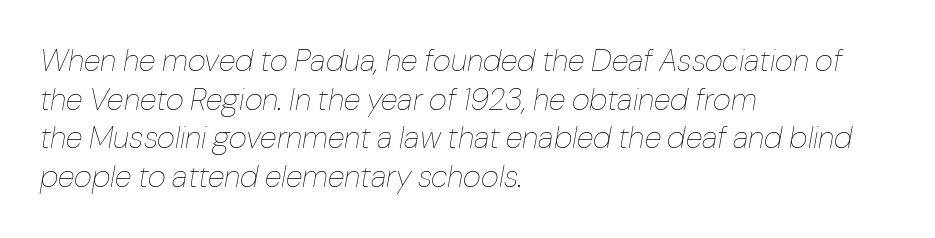
Q: Is the text bold? A: No.
Q: Is the text italic (slanted)? A: Yes, it leans right by about 10 degrees.
Q: Is the text underlined? A: No.
Q: How is the paragraph aligned? A: Left-aligned.
Q: Is the spacing between letters normal or unusually wide? A: Normal.
Q: Is the spacing between lines tight, normal or loose? A: Normal.
Q: Width (condensed, normal, or wide)? A: Normal.
Q: Stroke contrast? A: Low.
Q: x-height? A: Medium.
Q: Monospaced? A: No.
